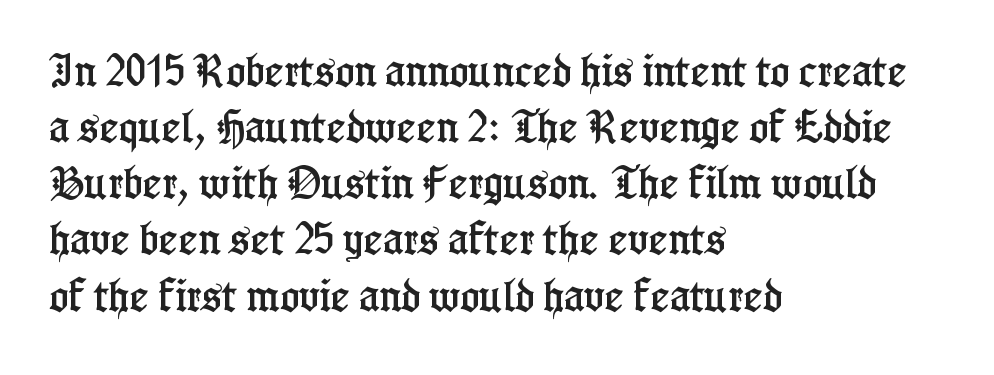
Each row of text sits above clean, open space. The face used here is proportionally spaced, like ordinary book or web type. Alignment: flush left. The letters sit at their default tracking, neither squeezed nor spread. Posture: upright roman. Is this a sans? No — the strokes have serifs.
